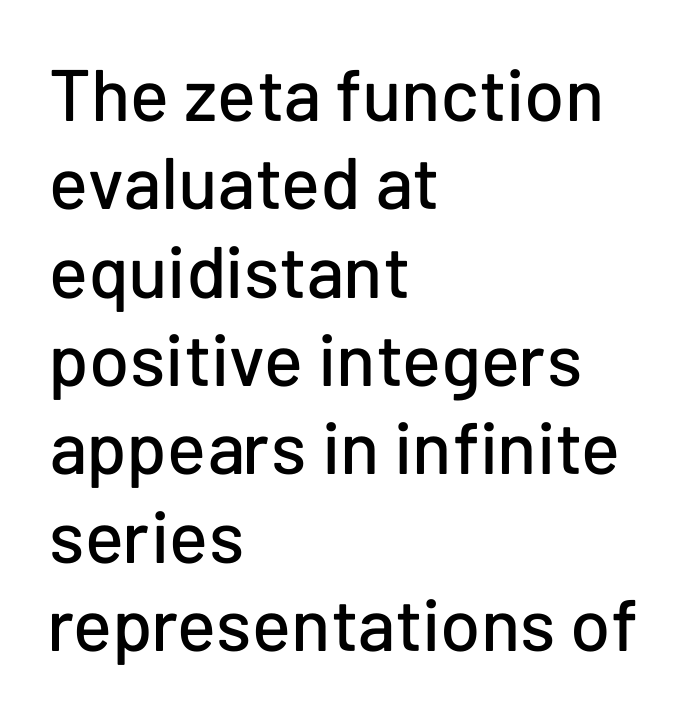
Rule under the text: the space is simply empty. One-word summary of the alignment: left. The face used here is proportionally spaced, like ordinary book or web type. Nobody touched the tracking dial on this one.
